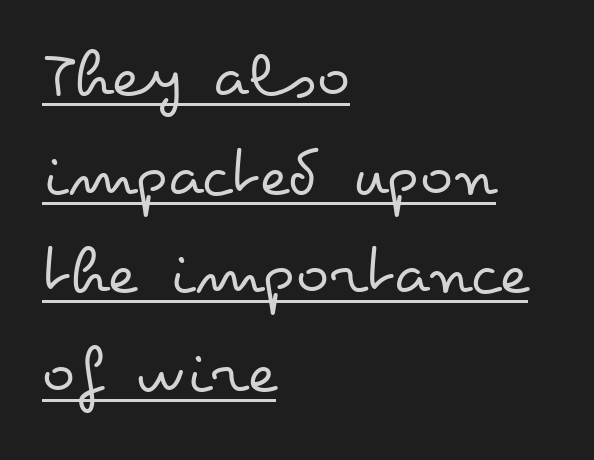
{"italic": "no", "bold": "no", "weight": "regular", "width": "wide", "stroke_contrast": "low", "x_height": "small", "monospaced": "no", "underline": "yes", "align": "left", "line_spacing": "normal", "line_spacing_ratio": 1.43, "letter_spacing": "normal", "letter_spacing_em": 0.0, "glyph_px": 69}
